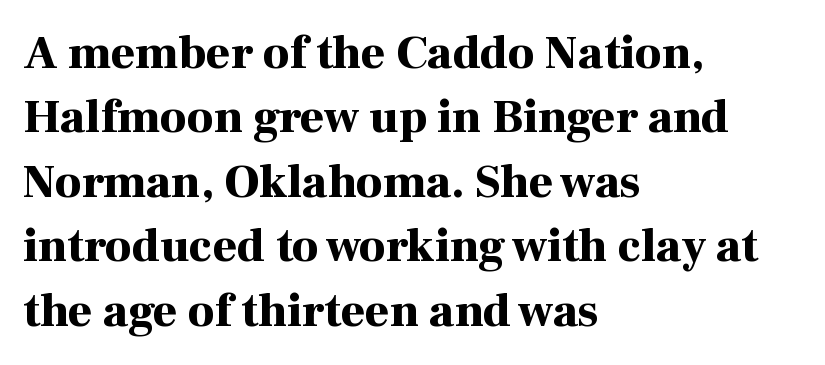
The image shows 47 px bold serif type, upright; set left-aligned, normal line spacing (1.37x), normal letter spacing, not underlined; high stroke contrast and a medium x-height.
